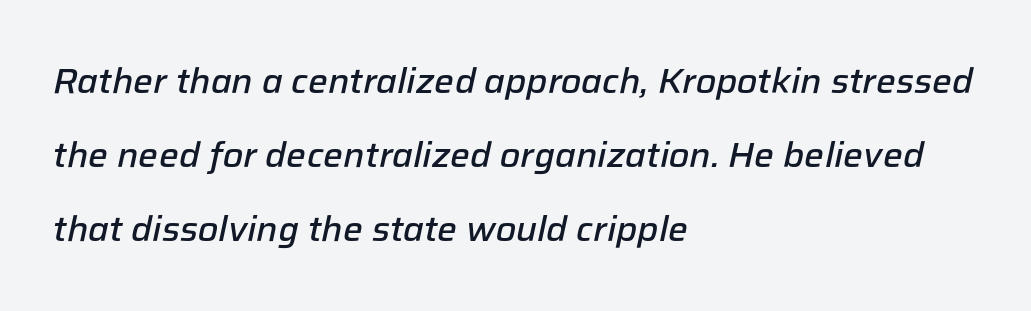
Notice how the passage keeps a crisp vertical edge on the left only. Notice how the stems are inclined rather than vertical — that's the hallmark of italics. A typesetter would call this leading open, well beyond the default. The letterforms sit shoulder to shoulder at normal distance. The characters look somewhat weighty, a semibold short of true bold.
